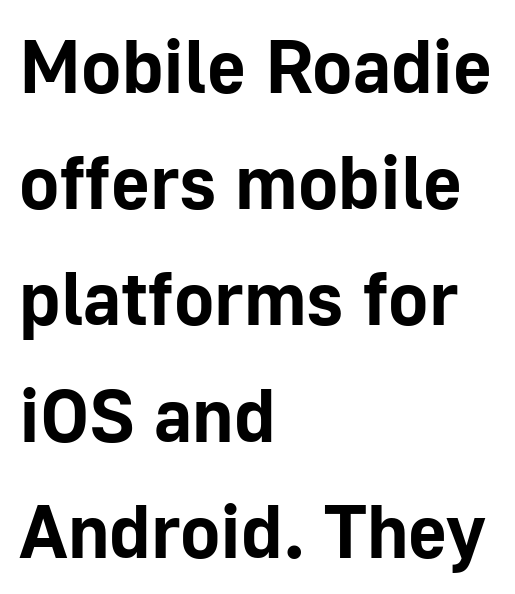
The image shows 75 px bold sans-serif type, upright; set left-aligned, normal line spacing (1.55x), normal letter spacing, not underlined; low stroke contrast and a medium x-height.
